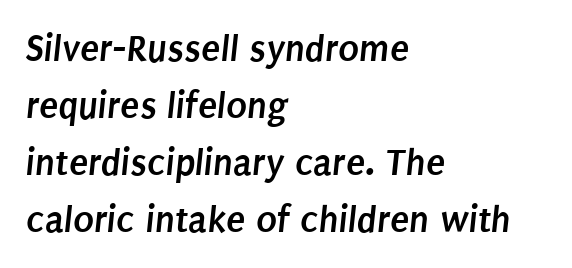
{"serif": "no", "bold": "yes", "weight": "semibold", "width": "condensed", "stroke_contrast": "low", "x_height": "large", "monospaced": "no", "underline": "no", "align": "left", "line_spacing": "normal", "line_spacing_ratio": 1.46, "letter_spacing": "normal", "letter_spacing_em": 0.0, "glyph_px": 39}
